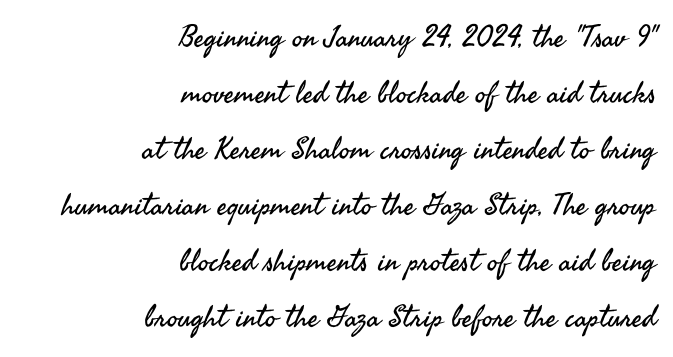
{"serif": "no", "bold": "no", "weight": "regular", "width": "normal", "stroke_contrast": "medium", "x_height": "small", "monospaced": "no", "underline": "no", "align": "right", "line_spacing_ratio": 1.87, "letter_spacing": "normal", "letter_spacing_em": 0.0, "glyph_px": 30}
